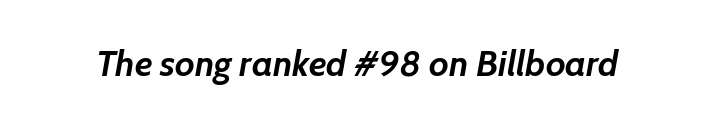
Q: Is the text bold? A: Yes.
Q: Is the text italic (slanted)? A: Yes, it leans right by about 7 degrees.
Q: Is the text underlined? A: No.
Q: Is the spacing between letters normal or unusually wide? A: Normal.
Q: Width (condensed, normal, or wide)? A: Normal.
Q: Stroke contrast? A: Low.
Q: x-height? A: Medium.
Q: Monospaced? A: No.
